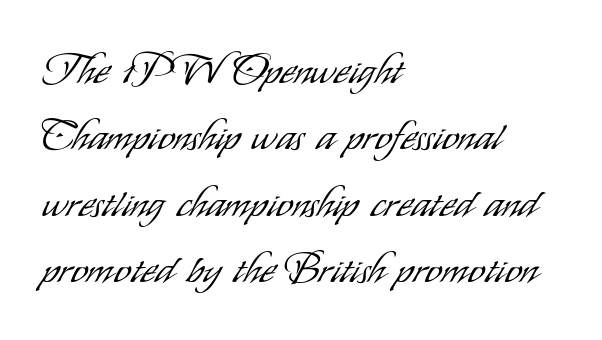
{"serif": "no", "bold": "no", "weight": "light", "width": "condensed", "stroke_contrast": "low", "x_height": "small", "monospaced": "no", "underline": "no", "align": "left", "line_spacing": "normal", "line_spacing_ratio": 1.58, "letter_spacing": "normal", "letter_spacing_em": 0.0, "glyph_px": 42}
